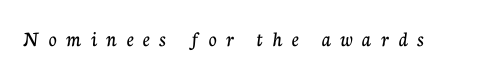
Q: Is the text italic (slanted)? A: Yes.
Q: Is the text underlined? A: No.
Q: Is the spacing between letters normal or unusually wide? A: Unusually wide.
